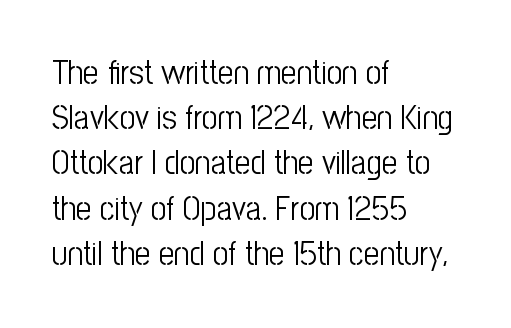
Q: Is the text bold? A: No.
Q: Is the text italic (slanted)? A: No, it is upright.
Q: Is the typeface a serif or a sans-serif typeface? A: Sans-serif.
Q: Is the text underlined? A: No.
Q: How is the paragraph aligned? A: Left-aligned.
Q: Is the spacing between letters normal or unusually wide? A: Normal.
Q: Is the spacing between lines tight, normal or loose? A: Normal.
Q: Width (condensed, normal, or wide)? A: Condensed.
Q: Stroke contrast? A: Low.
Q: x-height? A: Medium.
Q: Monospaced? A: No.
